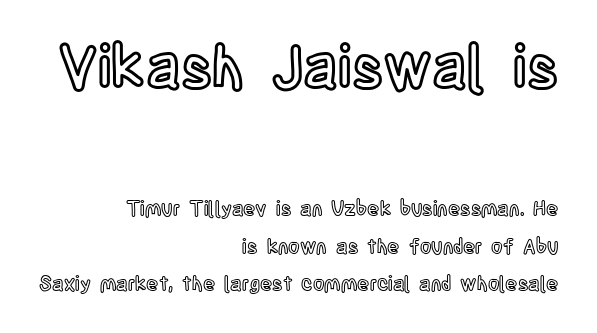
{"italic": "no", "width": "condensed", "x_height": "large", "monospaced": "no", "underline": "no", "align": "right", "line_spacing_ratio": 1.87, "letter_spacing": "normal", "letter_spacing_em": 0.0, "larger_block": "first", "size_ratio": 3.0, "glyph_px": 60}
